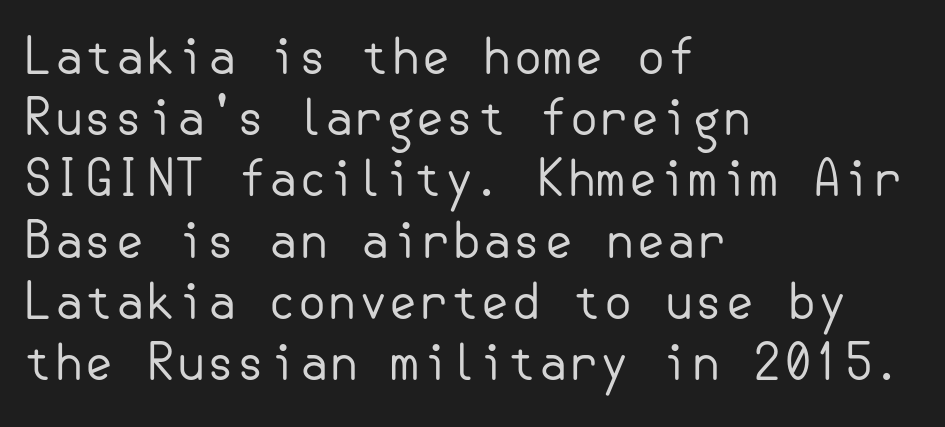
The image shows 49 px regular-weight sans-serif type, upright; set left-aligned, normal line spacing (1.25x), normal letter spacing, not underlined; low stroke contrast and a small x-height.
